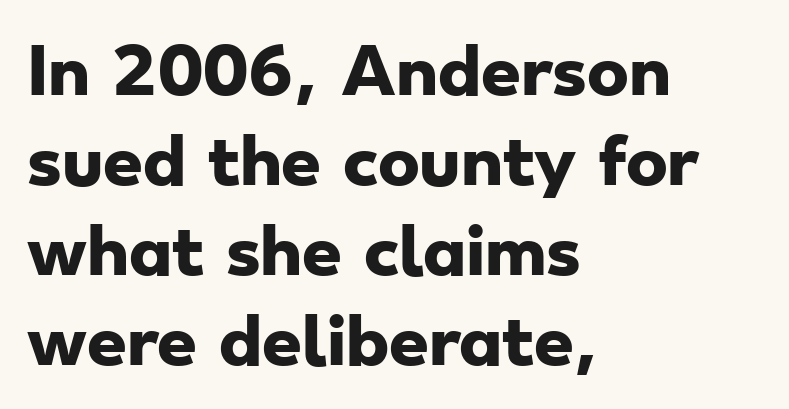
The face used here has the dense, thick strokes of a bold. Honestly, the letter spacing is just normal — you wouldn't notice it. Classification — sans serif. Casual observation: everything's shoved over to the left. Each row of text sits above clean, open space. Proportional: the letters do not fall into vertical columns.
